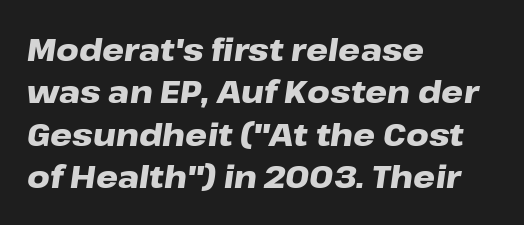
The letters are slanted; this is an italic face. In terms of weight, the rendering is a true, heavy bold. The rendering keeps characters at their native spacing. The lines in this sample share a left origin and differ only in where they stop. Vertically, the passage feels balanced, rows spaced as you'd expect. The specimen omits any rule beneath the text block's lines.
